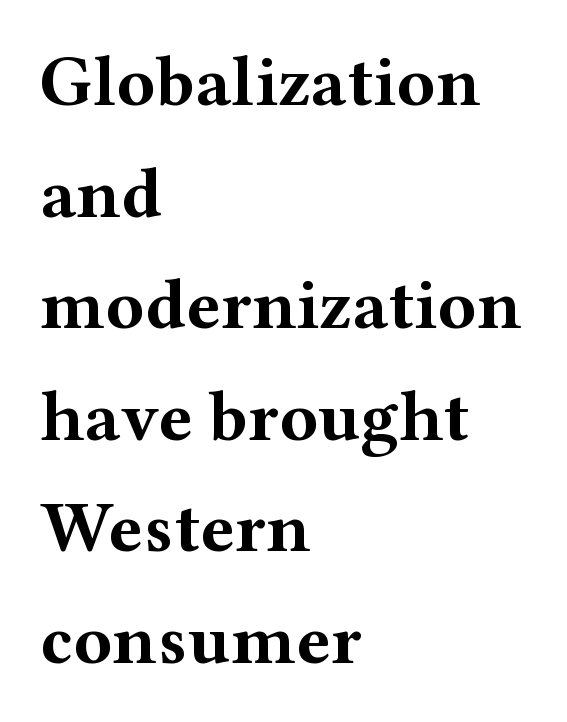
{"serif": "yes", "italic": "no", "bold": "yes", "weight": "bold", "width": "wide", "stroke_contrast": "medium", "x_height": "medium", "monospaced": "no", "underline": "no", "align": "left", "line_spacing": "normal", "line_spacing_ratio": 1.55, "letter_spacing": "normal", "letter_spacing_em": 0.0, "glyph_px": 72}
